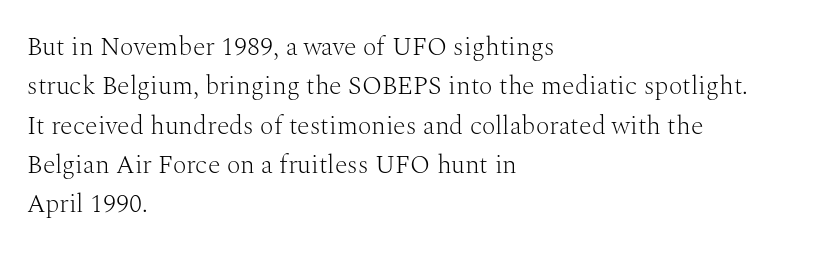
Q: Is the text bold? A: No.
Q: Is the text italic (slanted)? A: No, it is upright.
Q: Is the text underlined? A: No.
Q: How is the paragraph aligned? A: Left-aligned.
Q: Is the spacing between letters normal or unusually wide? A: Normal.
Q: Is the spacing between lines tight, normal or loose? A: Normal.
